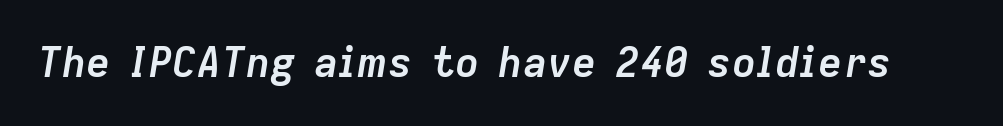
The image shows 41 px semibold type, italic (leaning right); set normal letter spacing, not underlined; low stroke contrast and a medium x-height.
